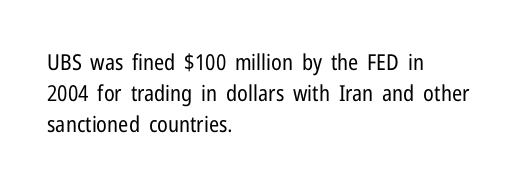
The image shows 22 px text type, upright; set left-aligned, normal line spacing (1.41x), normal letter spacing, not underlined.
